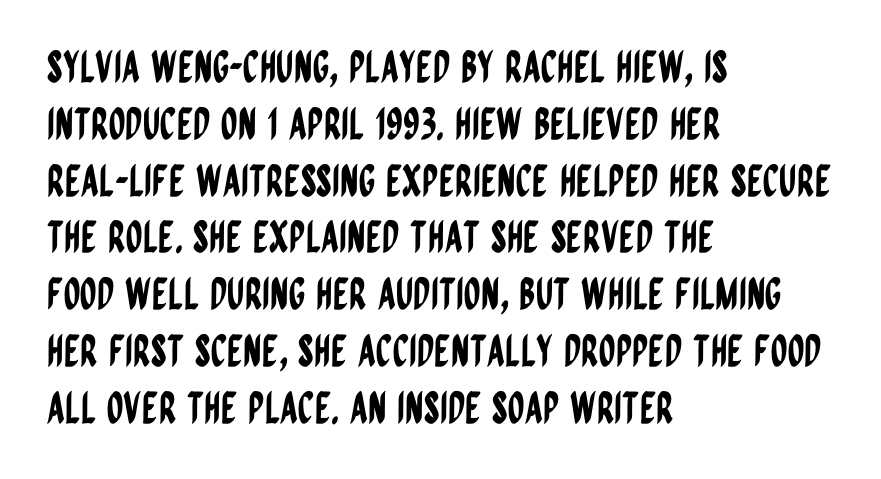
Q: Is the text italic (slanted)? A: No, it is upright.
Q: Is the typeface a serif or a sans-serif typeface? A: Sans-serif.
Q: Is the text underlined? A: No.
Q: How is the paragraph aligned? A: Left-aligned.
Q: Is the spacing between letters normal or unusually wide? A: Normal.
Q: Is the spacing between lines tight, normal or loose? A: Normal.
Q: Width (condensed, normal, or wide)? A: Condensed.
Q: Stroke contrast? A: Low.
Q: x-height? A: Large.
Q: Monospaced? A: No.
